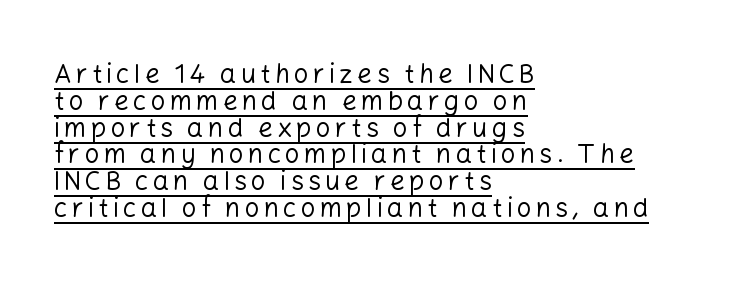
Q: Is the text bold? A: No.
Q: Is the text italic (slanted)? A: No, it is upright.
Q: Is the text underlined? A: Yes.
Q: How is the paragraph aligned? A: Left-aligned.
Q: Is the spacing between lines tight, normal or loose? A: Tight.
